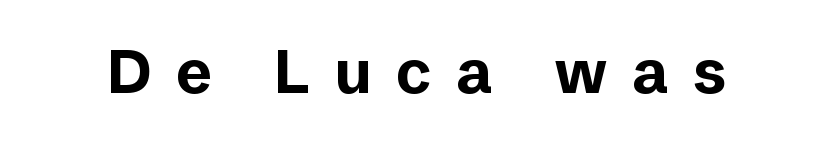
Between one letter and the next there's a generous, obvious gap. These words are printed bold, with thick strokes throughout. This rendering employs a face without finishing strokes, i.e., a sans-serif. Lines of text with bare space underneath. Italic: no, the glyphs are upright roman.
